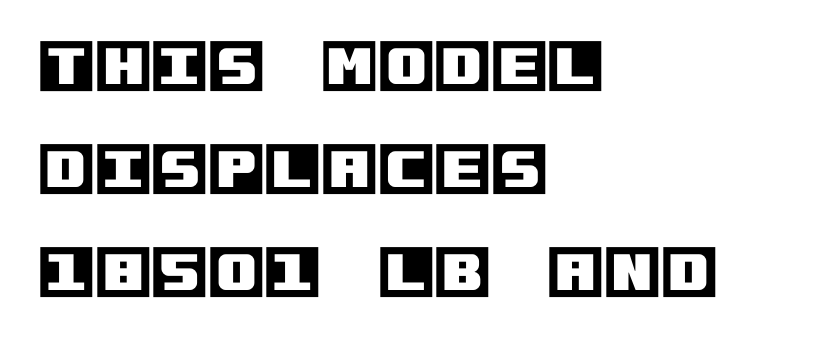
The typography opts for an upright posture over an oblique one. Each line starts at the same left margin while the right side varies. Quick note: underline off. The type is set solid horizontally, with unmodified tracking.
